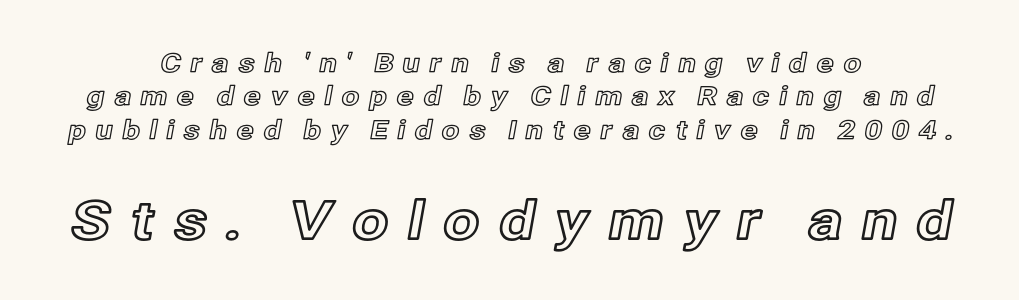
The image shows 53 px text type; set centered, normal line spacing (1.28x), unusually wide letter spacing (+0.34 em), not underlined; the second (bottom) block is 2.04x larger; a medium x-height.
